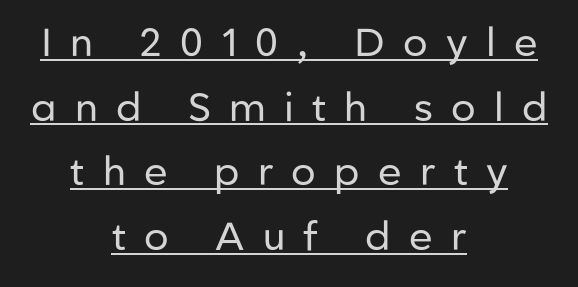
Style check: upright. The paragraph shown floats in the horizontal middle. In terms of letterform style, serifs are entirely absent. A typesetter would call this proportional, since set widths differ per character.
